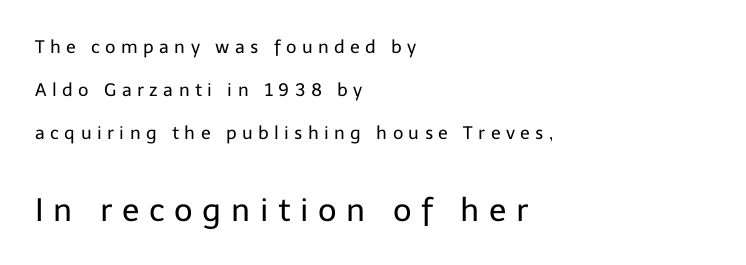
{"serif": "no", "italic": "no", "bold": "no", "weight": "regular", "width": "normal", "stroke_contrast": "low", "x_height": "medium", "monospaced": "no", "underline": "no", "align": "left", "line_spacing": "loose", "line_spacing_ratio": 2.39, "letter_spacing": "wide", "letter_spacing_em": 0.3, "larger_block": "second", "size_ratio": 1.78, "glyph_px": 32}
